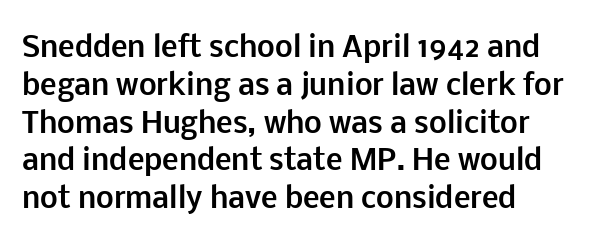
Line beginnings align vertically; line endings do not. You'd pick this weight for a headline — it's a proper bold. There is no visible air inserted between adjacent glyphs. Each row of text sits above clean, open space. The glyphs in this specimen are sans serif.
